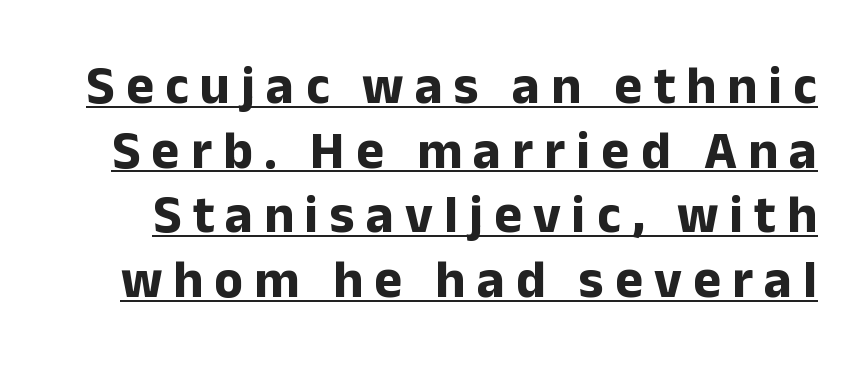
Q: Is the text bold? A: Yes.
Q: Is the text italic (slanted)? A: No, it is upright.
Q: Is the typeface a serif or a sans-serif typeface? A: Sans-serif.
Q: Is the text underlined? A: Yes.
Q: Is the spacing between letters normal or unusually wide? A: Unusually wide.
Q: Width (condensed, normal, or wide)? A: Normal.
Q: Stroke contrast? A: Low.
Q: x-height? A: Medium.
Q: Monospaced? A: No.
